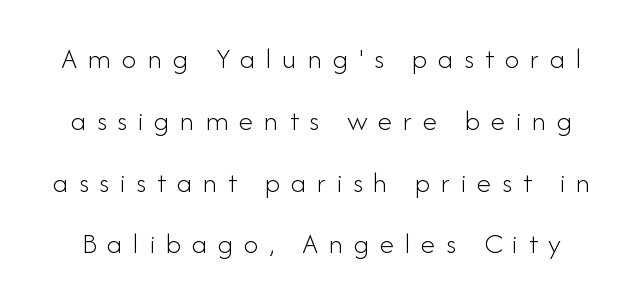
{"serif": "no", "italic": "no", "bold": "no", "weight": "light", "width": "normal", "stroke_contrast": "low", "x_height": "small", "monospaced": "no", "underline": "no", "line_spacing": "loose", "line_spacing_ratio": 2.06, "letter_spacing": "wide", "letter_spacing_em": 0.35, "glyph_px": 30}
